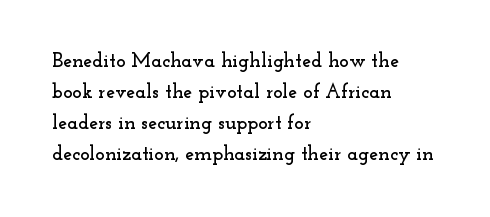
Layout note: lines flush left. Designer's note — italics off, roman on. The baseline area is clear. Reading down the column, the eye jumps a familiar distance to each next line. Default kerning and tracking; the words read as compact shapes.
